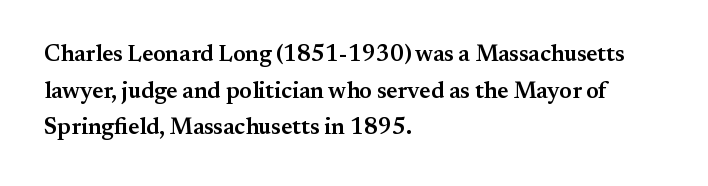
The image shows 23 px text type, upright; set left-aligned, normal line spacing (1.59x), normal letter spacing, not underlined.
